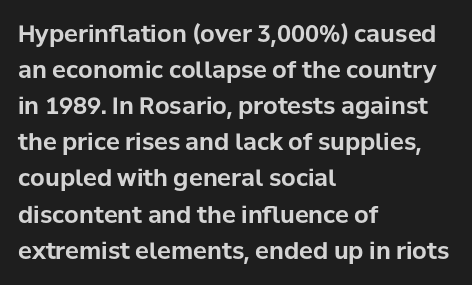
Q: Is the text bold? A: Yes.
Q: Is the text italic (slanted)? A: No, it is upright.
Q: Is the text underlined? A: No.
Q: How is the paragraph aligned? A: Left-aligned.
Q: Is the spacing between letters normal or unusually wide? A: Normal.
Q: Is the spacing between lines tight, normal or loose? A: Normal.
